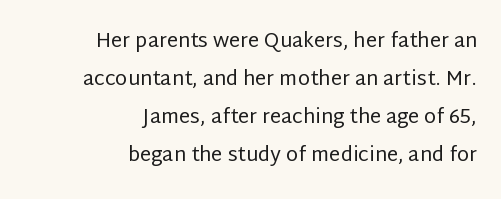
{"italic": "no", "bold": "no", "underline": "no", "align": "right", "line_spacing": "loose", "line_spacing_ratio": 1.9, "letter_spacing": "normal", "letter_spacing_em": 0.0, "glyph_px": 20}
